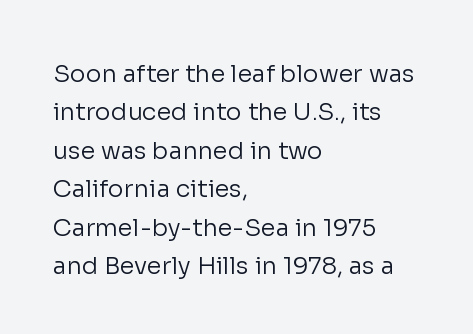
Plain, unruled lines of type. No heavy texture on the line: the type isn't bold. Look at the tracking — it's just the regular setting, nothing added. The axis of the letterforms is exactly vertical. The rows are spaced the way most documents space them.
